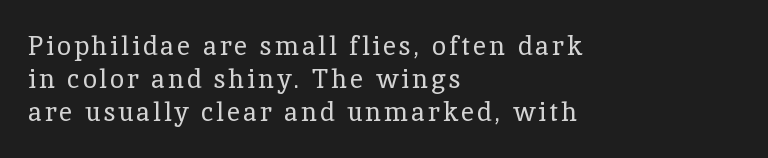
The image shows 26 px text type, upright; set left-aligned, normal line spacing (1.27x), not underlined.
